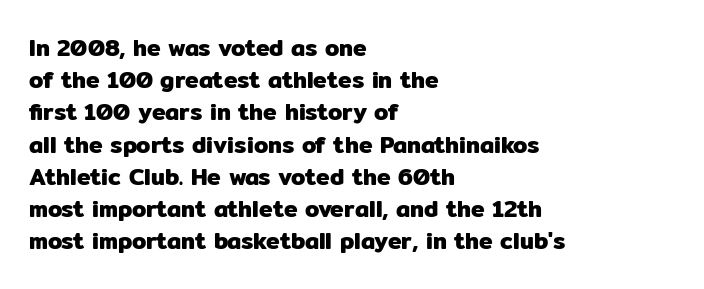
The image shows 23 px text type, upright; set left-aligned, normal line spacing (1.4x), normal letter spacing, not underlined.
